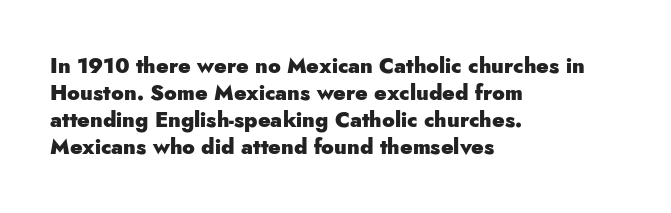
The space directly below the letters is spotless. In terms of leading, this rendering sits right in the middle. Notice how the stems are strictly vertical — no italics here. Honestly, the letter spacing is just normal — you wouldn't notice it. Typesetter's note: full bold, strokes at maximum text heaviness.
